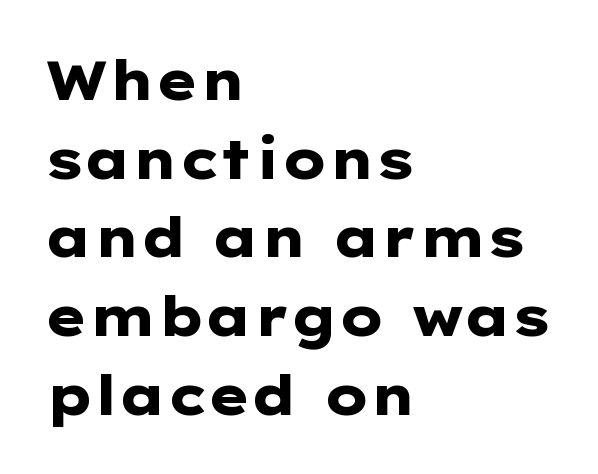
Q: Is the text bold? A: Yes.
Q: Is the text italic (slanted)? A: No, it is upright.
Q: Is the typeface a serif or a sans-serif typeface? A: Sans-serif.
Q: Is the text underlined? A: No.
Q: How is the paragraph aligned? A: Left-aligned.
Q: Is the spacing between letters normal or unusually wide? A: Normal.
Q: Is the spacing between lines tight, normal or loose? A: Normal.
Q: Width (condensed, normal, or wide)? A: Wide.
Q: Stroke contrast? A: Low.
Q: x-height? A: Medium.
Q: Monospaced? A: No.
